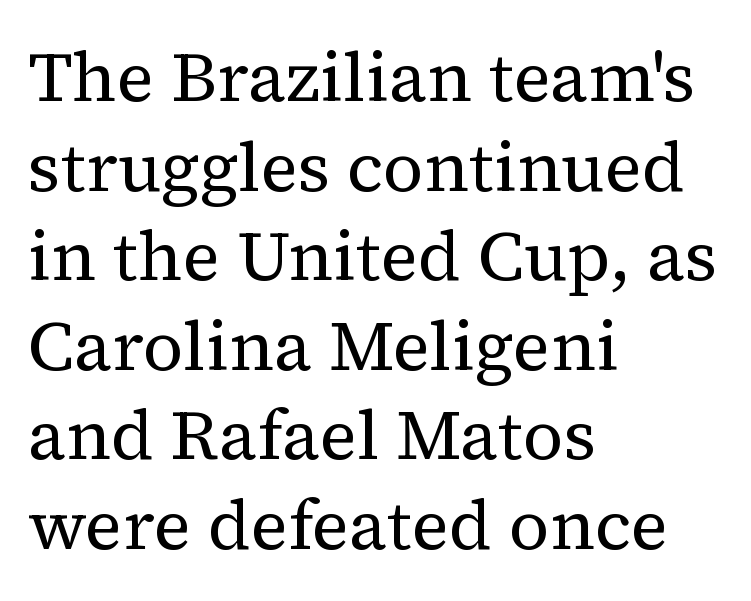
The image shows 70 px regular-weight serif type, upright; set left-aligned, normal line spacing (1.28x), normal letter spacing, not underlined; medium stroke contrast and a medium x-height.
